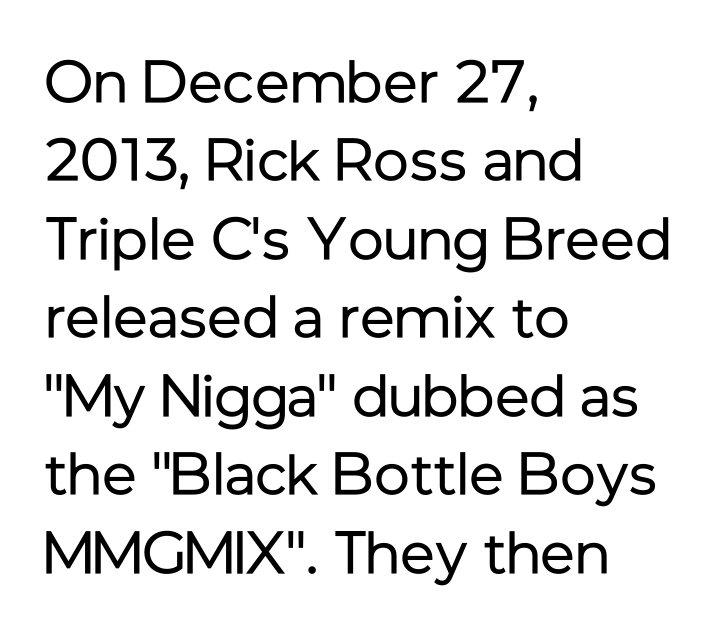
Q: Is the text bold? A: No.
Q: Is the text italic (slanted)? A: No, it is upright.
Q: Is the typeface a serif or a sans-serif typeface? A: Sans-serif.
Q: Is the text underlined? A: No.
Q: How is the paragraph aligned? A: Left-aligned.
Q: Is the spacing between letters normal or unusually wide? A: Normal.
Q: Is the spacing between lines tight, normal or loose? A: Normal.
Q: Width (condensed, normal, or wide)? A: Normal.
Q: Stroke contrast? A: Low.
Q: x-height? A: Medium.
Q: Monospaced? A: No.
